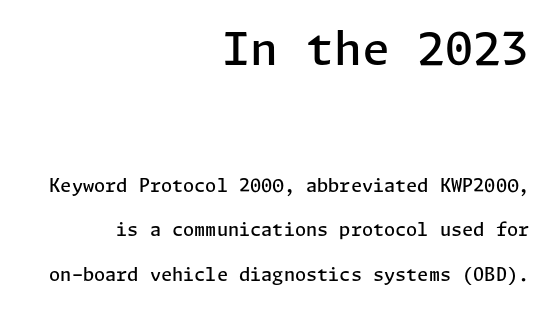
Successive baselines arrive slowly, with a big drop between each. Slightly chunky letters — semibold, I'd say, not full bold. Quick note: not italic, upright. This rendering features lettering with no underline.
